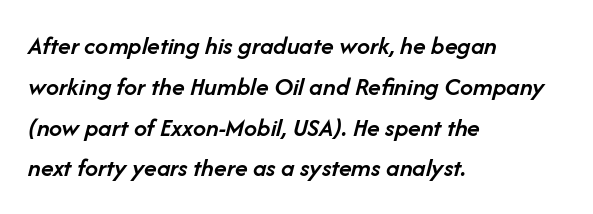
{"italic": "yes", "lean": "right", "slant_degrees": 14, "bold": "semi", "underline": "no", "align": "left", "line_spacing": "normal", "line_spacing_ratio": 1.57, "letter_spacing": "normal", "letter_spacing_em": 0.0, "glyph_px": 26}
